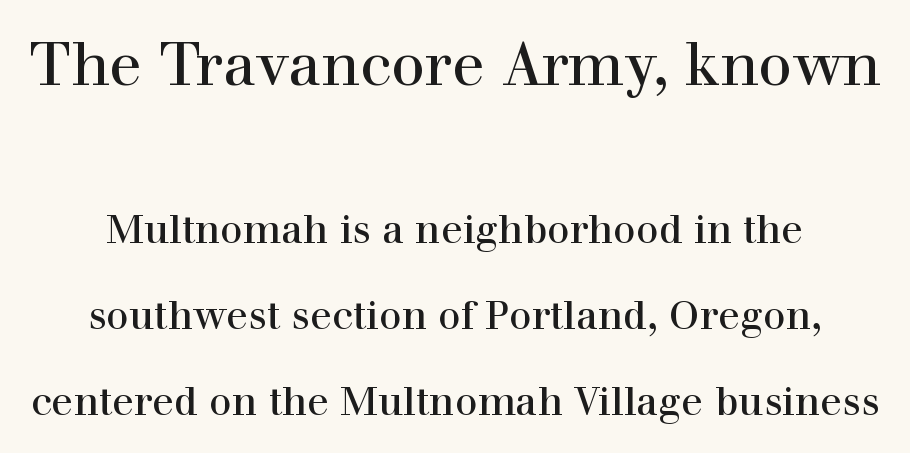
{"serif": "yes", "italic": "no", "width": "normal", "x_height": "medium", "monospaced": "no", "underline": "no", "line_spacing": "loose", "line_spacing_ratio": 2.15, "letter_spacing": "normal", "letter_spacing_em": 0.0, "larger_block": "first", "size_ratio": 1.5, "glyph_px": 60}
